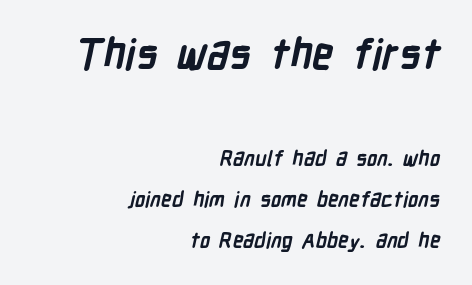
The image shows 42 px semibold, condensed sans-serif type; set right-aligned, loose line spacing (1.94x), normal letter spacing, not underlined; the first (top) block is 2.0x larger; low stroke contrast and a medium x-height.
